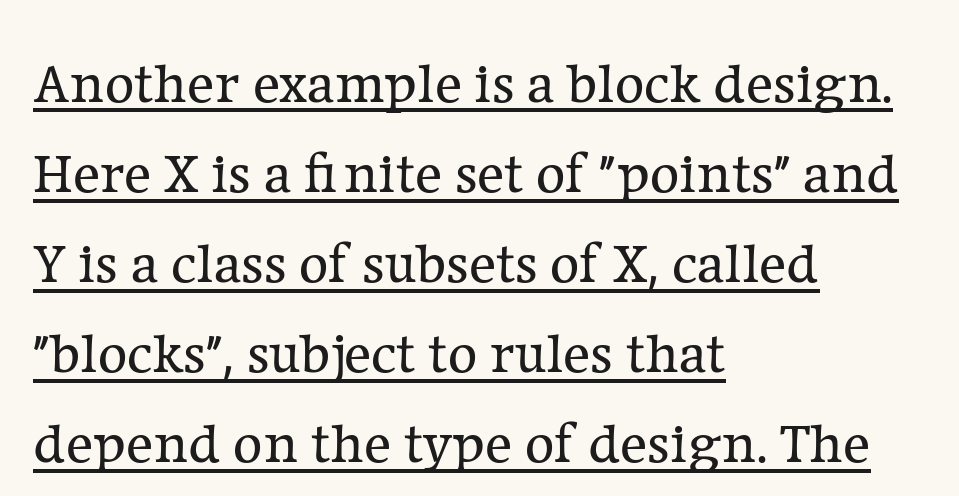
{"serif": "yes", "italic": "no", "bold": "no", "weight": "regular", "width": "normal", "stroke_contrast": "low", "x_height": "medium", "monospaced": "no", "underline": "yes", "align": "left", "line_spacing": "normal", "line_spacing_ratio": 1.58, "letter_spacing": "normal", "letter_spacing_em": 0.0, "glyph_px": 57}
